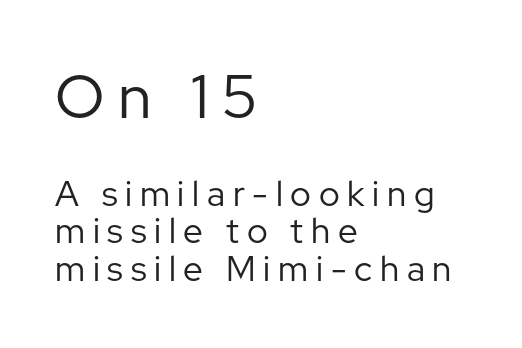
The image shows 61 px regular-weight sans-serif type, upright; set left-aligned, tight line spacing (1.08x), unusually wide letter spacing (+0.22 em), not underlined; the first (top) block is 1.74x larger; low stroke contrast and a medium x-height.
